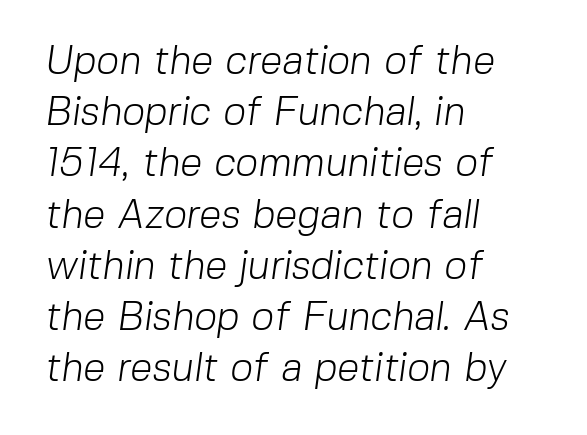
The paragraph shown leans on its left margin. The letters advance in unequal steps, a hallmark of proportional type. The space directly below the letters is spotless. A quiet, ordinary-to-light weight characterises the typeface. Does the type have serifs? No, each stem ends abruptly. Regarding leading, the lines here are spaced in the standard way.
